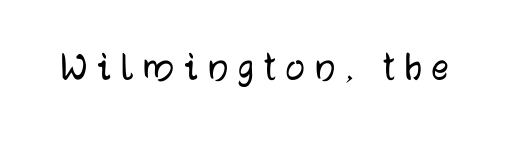
Looks like regular typesetting: each glyph gets only the width it needs. Bare-footed words on every line. Type style note: lacks serifs. The lettering holds an erect, upright posture throughout. Display-style spreading of the glyphs; the letterfit is very open.
